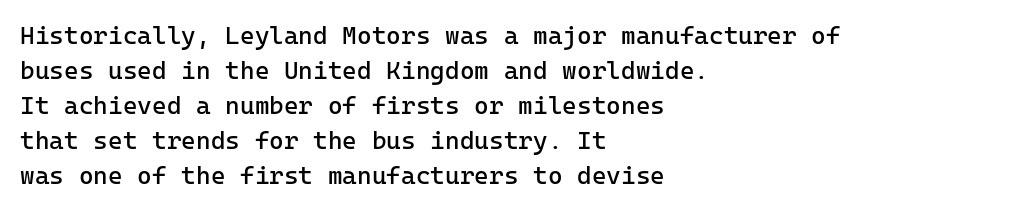
Q: Is the text bold? A: No.
Q: Is the text italic (slanted)? A: No, it is upright.
Q: Is the text underlined? A: No.
Q: How is the paragraph aligned? A: Left-aligned.
Q: Is the spacing between letters normal or unusually wide? A: Normal.
Q: Is the spacing between lines tight, normal or loose? A: Normal.
